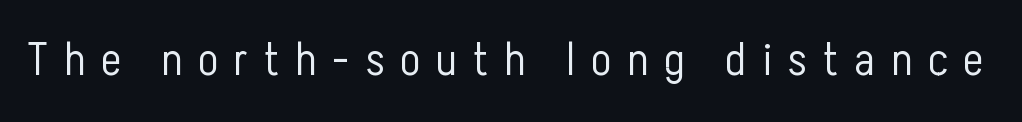
Q: Is the text bold? A: No.
Q: Is the text italic (slanted)? A: No, it is upright.
Q: Is the typeface a serif or a sans-serif typeface? A: Sans-serif.
Q: Is the text underlined? A: No.
Q: Is the spacing between letters normal or unusually wide? A: Unusually wide.
Q: Width (condensed, normal, or wide)? A: Condensed.
Q: Stroke contrast? A: Low.
Q: x-height? A: Medium.
Q: Monospaced? A: No.
